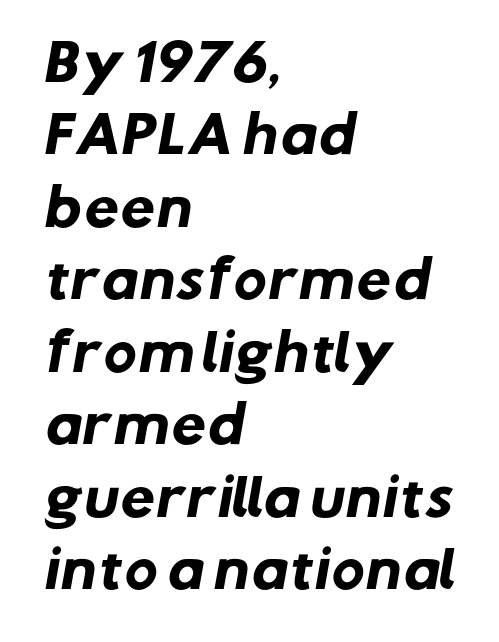
The image shows 50 px heavy sans-serif type; set left-aligned, normal line spacing (1.45x), normal letter spacing, not underlined; low stroke contrast and a medium x-height.
